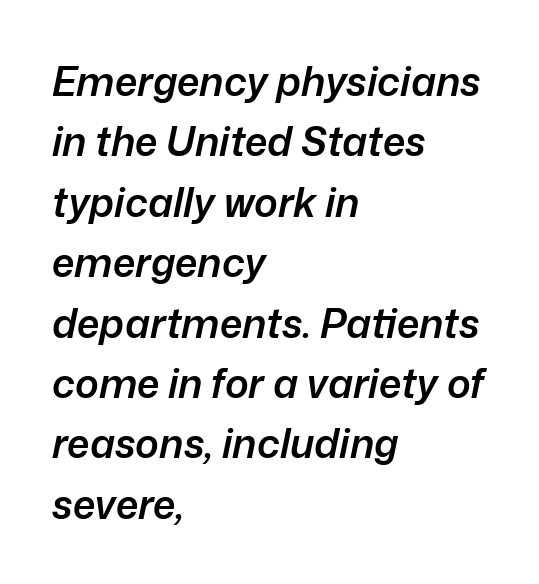
Glyph-to-glyph distance matches everyday printed text. Line beginnings align vertically; line endings do not. Does the leading feel generous? No, just average. In terms of weight, the rendering is demibold, just under bold. A typesetter would mark this as italic.
